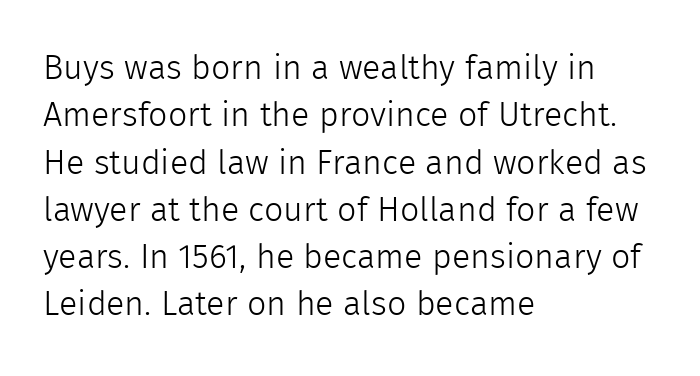
Nothing unusual about the tracking: characters are spaced as the font intends. The zone under the glyphs is completely vacant. When letters stand straight like this, we call the style roman or upright. You could not count columns in this text — the font is proportionally spaced.
